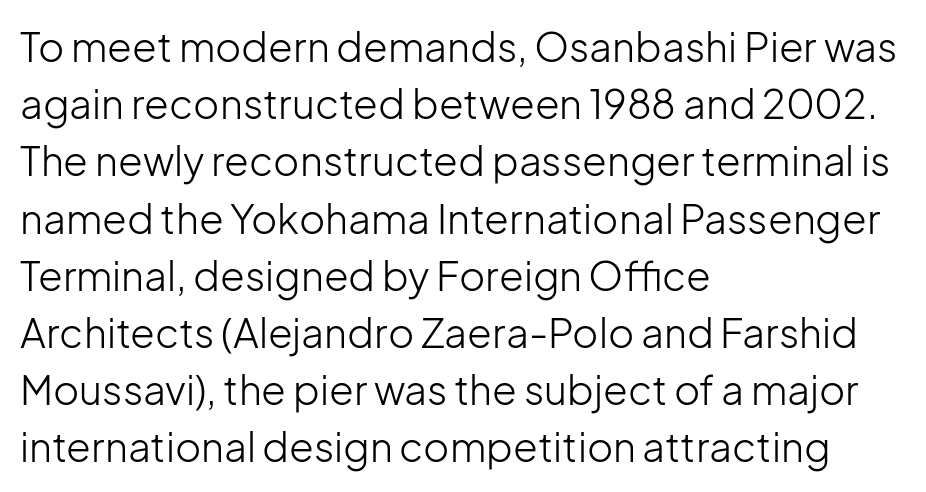
Q: Is the text bold? A: No.
Q: Is the text italic (slanted)? A: No, it is upright.
Q: Is the typeface a serif or a sans-serif typeface? A: Sans-serif.
Q: Is the text underlined? A: No.
Q: How is the paragraph aligned? A: Left-aligned.
Q: Is the spacing between letters normal or unusually wide? A: Normal.
Q: Is the spacing between lines tight, normal or loose? A: Normal.
Q: Width (condensed, normal, or wide)? A: Normal.
Q: Stroke contrast? A: Low.
Q: x-height? A: Medium.
Q: Monospaced? A: No.
